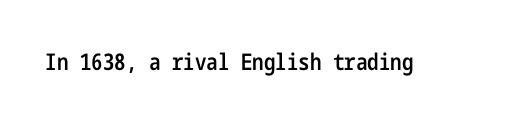
{"italic": "no", "bold": "semi", "underline": "no", "letter_spacing": "normal", "letter_spacing_em": 0.0, "glyph_px": 23}
